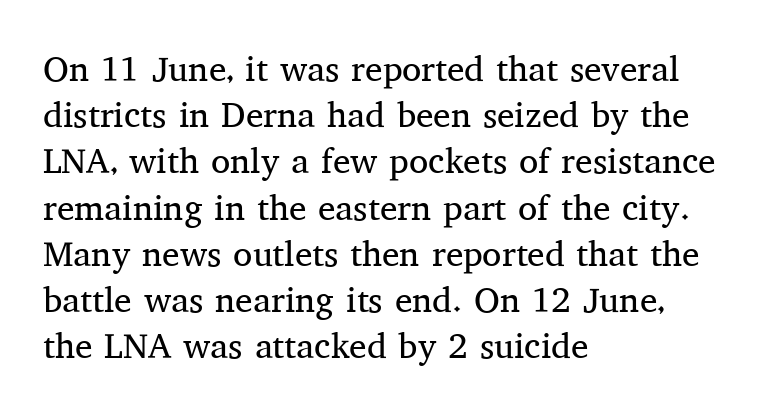
The image shows 35 px regular-weight serif type, upright; set left-aligned, normal line spacing (1.32x), normal letter spacing, not underlined; medium stroke contrast and a medium x-height.
